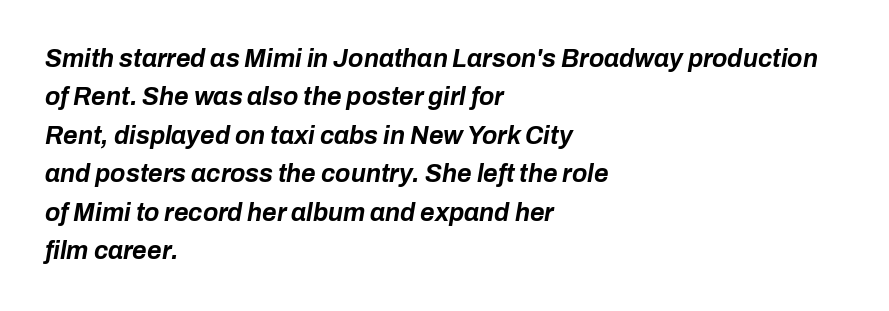
Q: Is the text bold? A: Yes.
Q: Is the text italic (slanted)? A: Yes, it leans right by about 10 degrees.
Q: Is the text underlined? A: No.
Q: How is the paragraph aligned? A: Left-aligned.
Q: Is the spacing between letters normal or unusually wide? A: Normal.
Q: Is the spacing between lines tight, normal or loose? A: Normal.
